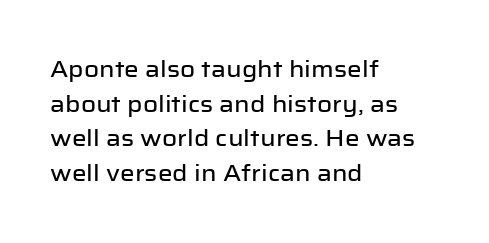
Q: Is the text italic (slanted)? A: No, it is upright.
Q: Is the text underlined? A: No.
Q: How is the paragraph aligned? A: Left-aligned.
Q: Is the spacing between letters normal or unusually wide? A: Normal.
Q: Is the spacing between lines tight, normal or loose? A: Normal.
